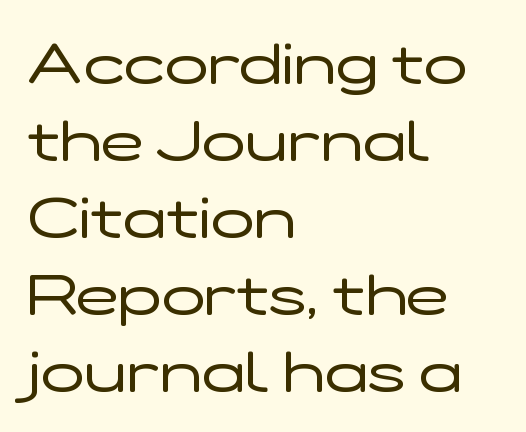
Q: Is the text bold? A: No.
Q: Is the text italic (slanted)? A: No, it is upright.
Q: Is the typeface a serif or a sans-serif typeface? A: Sans-serif.
Q: Is the text underlined? A: No.
Q: How is the paragraph aligned? A: Left-aligned.
Q: Is the spacing between letters normal or unusually wide? A: Normal.
Q: Is the spacing between lines tight, normal or loose? A: Normal.
Q: Width (condensed, normal, or wide)? A: Wide.
Q: Stroke contrast? A: Low.
Q: x-height? A: Medium.
Q: Monospaced? A: No.
